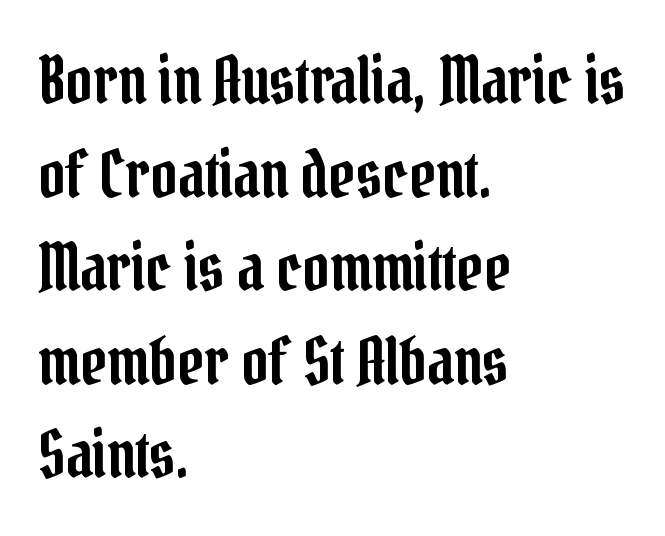
Q: Is the text italic (slanted)? A: No, it is upright.
Q: Is the typeface a serif or a sans-serif typeface? A: Serif.
Q: Is the text underlined? A: No.
Q: How is the paragraph aligned? A: Left-aligned.
Q: Is the spacing between letters normal or unusually wide? A: Normal.
Q: Is the spacing between lines tight, normal or loose? A: Normal.
Q: Width (condensed, normal, or wide)? A: Condensed.
Q: Stroke contrast? A: Low.
Q: x-height? A: Medium.
Q: Monospaced? A: No.
